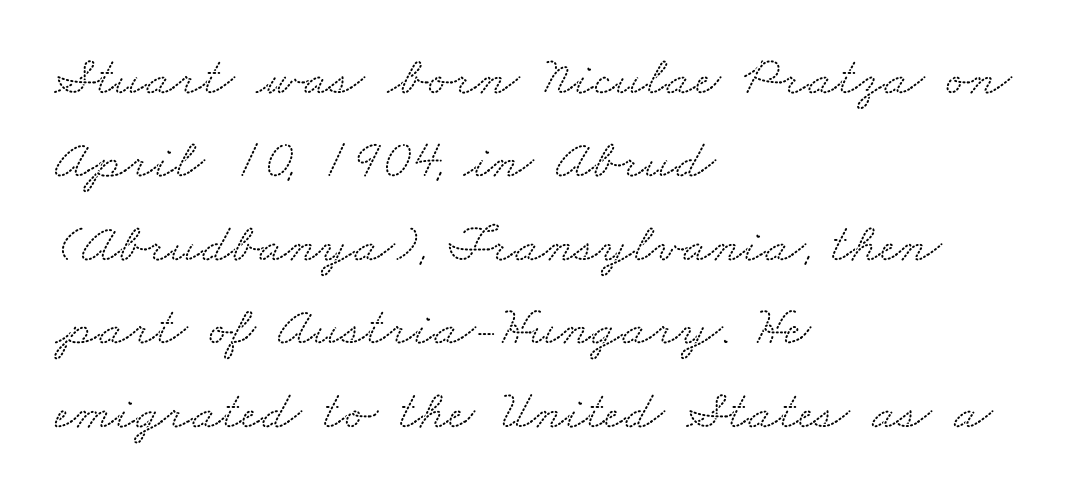
Q: Is the typeface a serif or a sans-serif typeface? A: Serif.
Q: Is the text underlined? A: No.
Q: How is the paragraph aligned? A: Left-aligned.
Q: Is the spacing between letters normal or unusually wide? A: Normal.
Q: Is the spacing between lines tight, normal or loose? A: Normal.
Q: Width (condensed, normal, or wide)? A: Wide.
Q: Stroke contrast? A: Low.
Q: x-height? A: Small.
Q: Monospaced? A: No.
